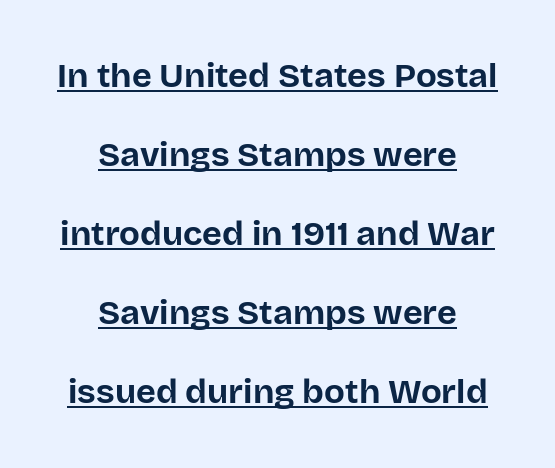
Notice how the passage keeps no hard edge, just a central spine. Chunky letters — that's bold for sure. Is this a fixed-width face? No — the glyphs have proportional, varying widths. Nope, not italic — everything's standing straight.
